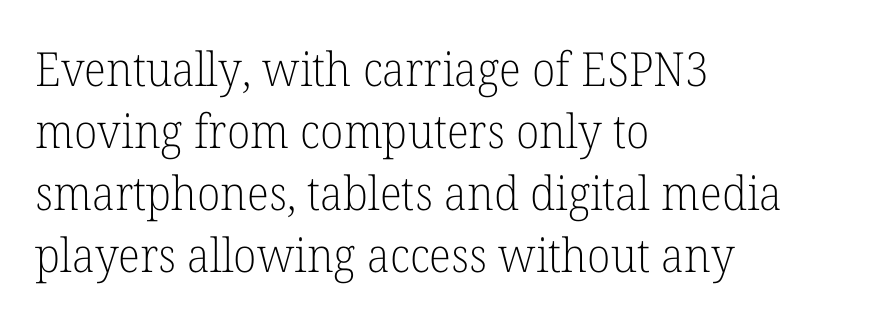
The image shows 47 px light serif type, upright; set left-aligned, normal line spacing (1.32x), normal letter spacing, not underlined; low stroke contrast and a medium x-height.
